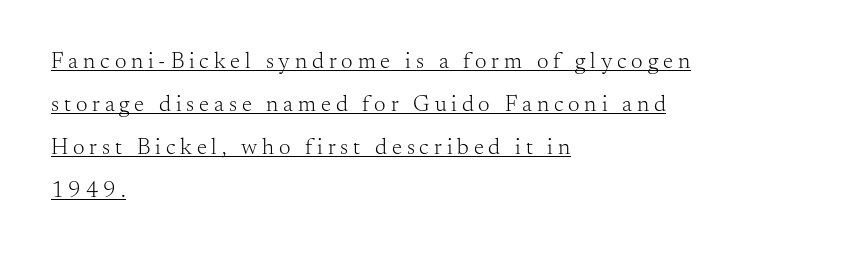
{"italic": "no", "bold": "no", "underline": "yes", "align": "left", "line_spacing_ratio": 1.87, "letter_spacing": "wide", "letter_spacing_em": 0.21, "glyph_px": 23}
